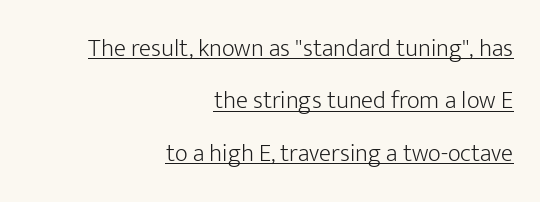
Caption: multi-line text, flush right, ragged left. Is this a heavy cut? Hardly; it is regular or lighter. Designer's note — italics off, roman on. The line-height multiplier appears high, well above default. What decoration does the sample have? An underline.
